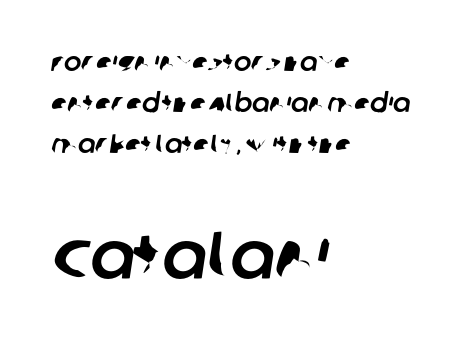
Each row of text sits above clean, open space. A typesetter would call this leading conventional body-copy spacing. In terms of letterform style, serifs are entirely absent. These two chunks differ in scale, with the bottom chunk taking the larger measure. This sample uses plain, unmodified letter spacing. The letters advance in unequal steps, a hallmark of proportional type.
